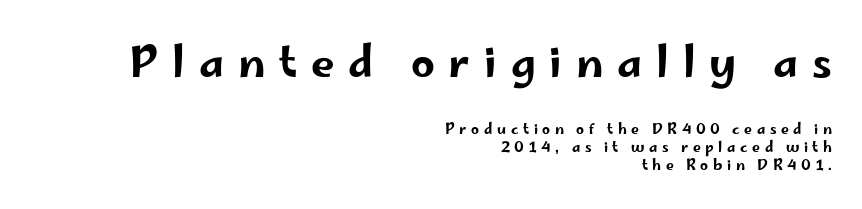
The image shows 42 px wide sans-serif type, upright; set right-aligned, normal line spacing (1.29x), unusually wide letter spacing (+0.33 em), not underlined; the first (top) block is 3.0x larger; low stroke contrast and a small x-height.
